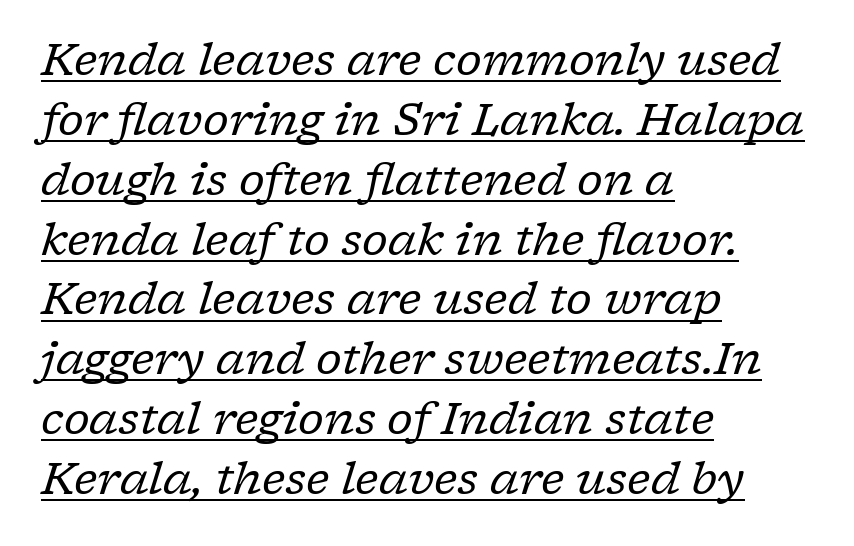
If you drew a ruler down the left edge, every line would touch it. Nothing heavy about these letters — not bold at all. A typesetter would label this face a serif. You can tell it's italic because the verticals aren't actually vertical. Quick note: underline on. The letters sit at their default tracking, neither squeezed nor spread.
